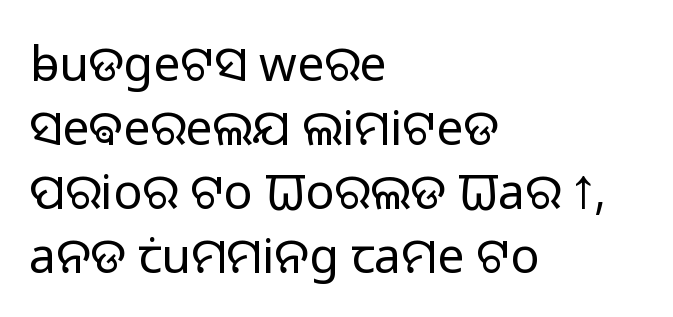
{"serif": "no", "italic": "no", "bold": "no", "weight": "light", "width": "normal", "stroke_contrast": "low", "x_height": "medium", "monospaced": "no", "underline": "no", "align": "left", "line_spacing": "normal", "line_spacing_ratio": 1.33, "letter_spacing": "normal", "letter_spacing_em": 0.0, "glyph_px": 48}
